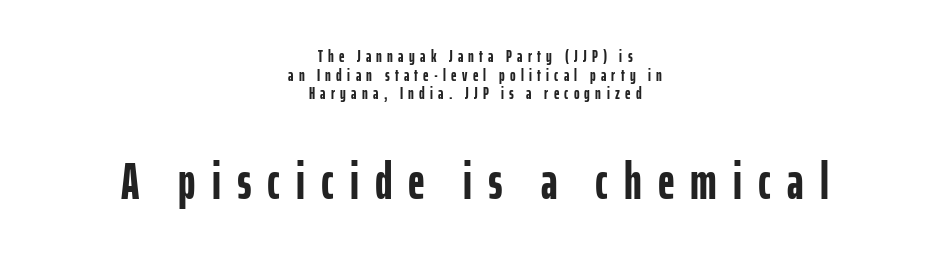
The image shows 52 px semibold, condensed sans-serif type, upright; set centered, tight line spacing (1.09x), unusually wide letter spacing (+0.31 em), not underlined; the second (bottom) block is 3.06x larger; low stroke contrast and a medium x-height.
